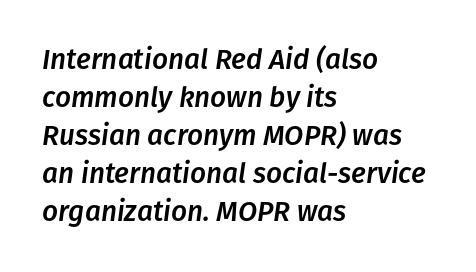
Q: Is the text italic (slanted)? A: Yes, it leans right by about 8 degrees.
Q: Is the text underlined? A: No.
Q: How is the paragraph aligned? A: Left-aligned.
Q: Is the spacing between letters normal or unusually wide? A: Normal.
Q: Is the spacing between lines tight, normal or loose? A: Normal.
Q: Width (condensed, normal, or wide)? A: Normal.
Q: Stroke contrast? A: Low.
Q: x-height? A: Medium.
Q: Monospaced? A: No.
